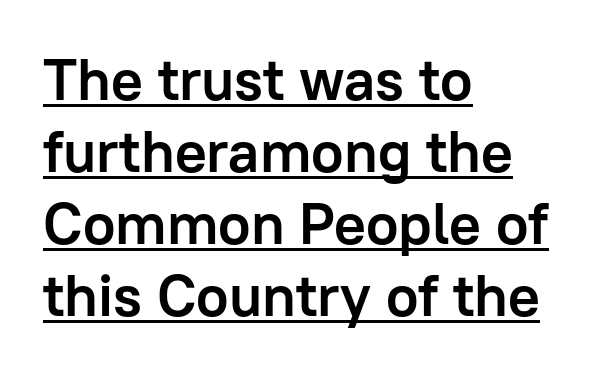
The image shows 59 px semibold sans-serif type, upright; set left-aligned, line spacing 1.22x, normal letter spacing, underlined; low stroke contrast and a medium x-height.
